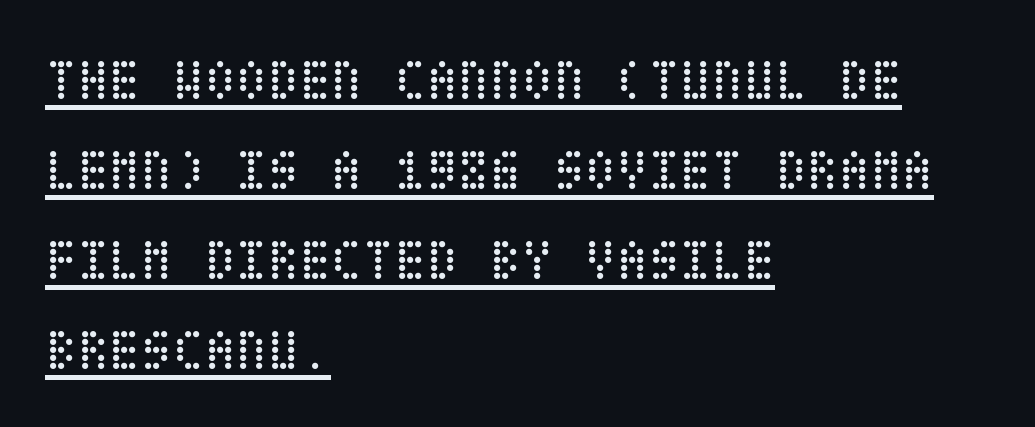
Q: Is the text bold? A: No.
Q: Is the text italic (slanted)? A: No, it is upright.
Q: Is the text underlined? A: Yes.
Q: How is the paragraph aligned? A: Left-aligned.
Q: Is the spacing between letters normal or unusually wide? A: Normal.
Q: Is the spacing between lines tight, normal or loose? A: Normal.
Q: Width (condensed, normal, or wide)? A: Condensed.
Q: Stroke contrast? A: Low.
Q: x-height? A: Large.
